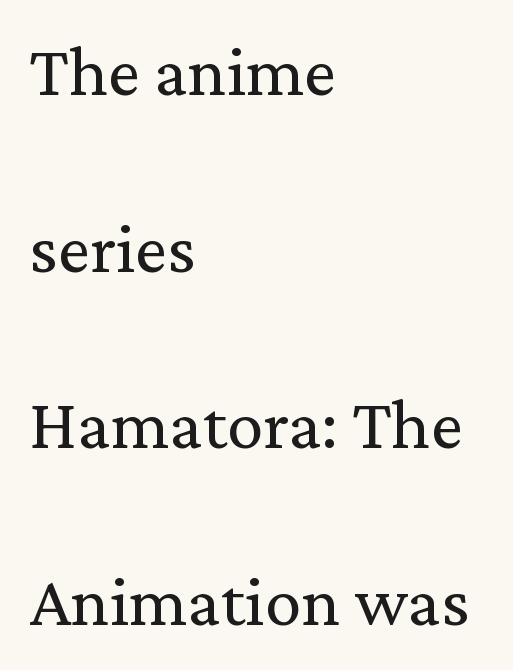
Clear beneath every line of the passage. The letters sit at their default tracking, neither squeezed nor spread. Widely set lines give the paragraph a tall, airy silhouette. The designer went with a serif here, giving each stem small feet. Weight: not bold — regular or lighter.
